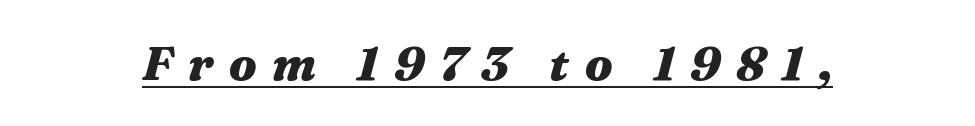
The image shows 47 px heavy, wide type, italic (leaning right); set unusually wide letter spacing (+0.33 em), underlined; medium stroke contrast and a medium x-height.
